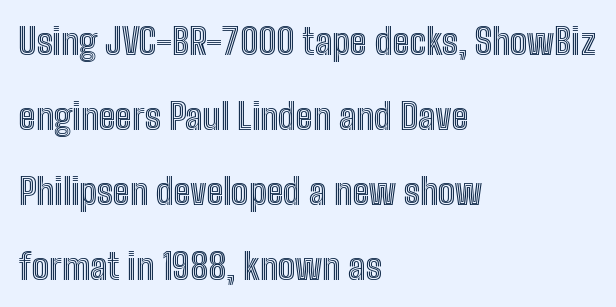
The vertical gap from one line to the next is large. Horizontally, the lines are justified to the leading edge only. Looks like regular typesetting: each glyph gets only the width it needs. Unmarked baselines from the first word to the last.
